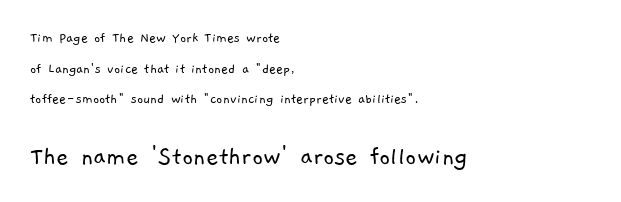
Q: Is the text bold? A: No.
Q: Is the text underlined? A: No.
Q: How is the paragraph aligned? A: Left-aligned.
Q: Is the spacing between letters normal or unusually wide? A: Normal.
Q: Is the spacing between lines tight, normal or loose? A: Loose.
Q: Which block of text is set in a larger size, the first (top) or the second (bottom)? A: The second (bottom) one.
